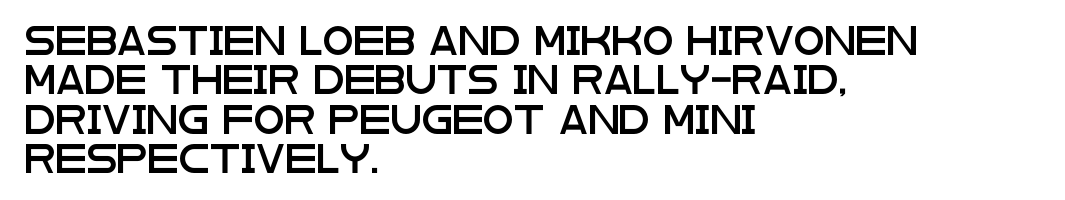
Q: Is the text italic (slanted)? A: No, it is upright.
Q: Is the typeface a serif or a sans-serif typeface? A: Sans-serif.
Q: Is the text underlined? A: No.
Q: How is the paragraph aligned? A: Left-aligned.
Q: Is the spacing between letters normal or unusually wide? A: Normal.
Q: Is the spacing between lines tight, normal or loose? A: Normal.
Q: Width (condensed, normal, or wide)? A: Wide.
Q: Stroke contrast? A: Low.
Q: x-height? A: Large.
Q: Monospaced? A: No.
